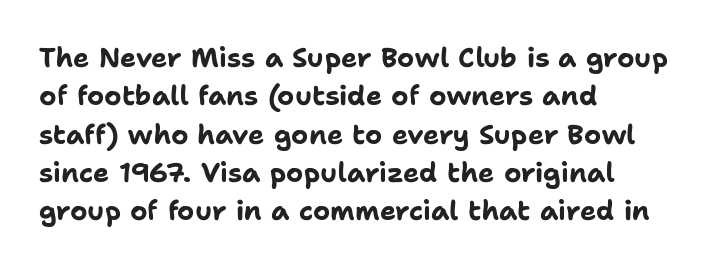
Q: Is the text bold? A: Yes.
Q: Is the text italic (slanted)? A: No, it is upright.
Q: Is the text underlined? A: No.
Q: How is the paragraph aligned? A: Left-aligned.
Q: Is the spacing between letters normal or unusually wide? A: Normal.
Q: Is the spacing between lines tight, normal or loose? A: Normal.
